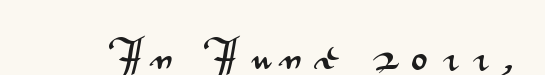
{"serif": "no", "width": "wide", "stroke_contrast": "medium", "x_height": "small", "monospaced": "no", "underline": "no", "letter_spacing": "wide", "letter_spacing_em": 0.43, "glyph_px": 31}
